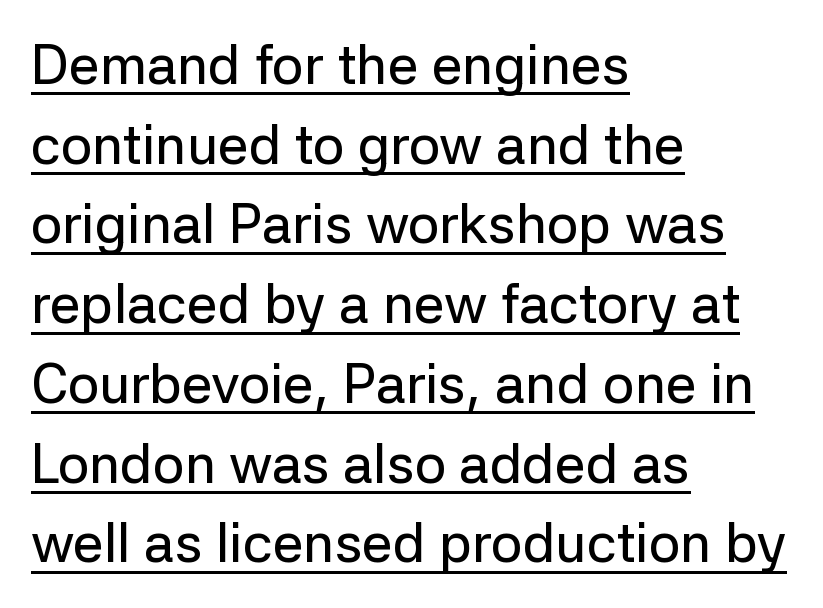
In terms of posture, this sample is upright. Character widths vary here, with narrow letters taking less room than wide ones. Font category for this specimen: sans-serif. The rendering keeps characters at their native spacing. Compared with undecorated copy, this sample adds a rule below the words. The leading is moderate, giving the passage an even texture.
